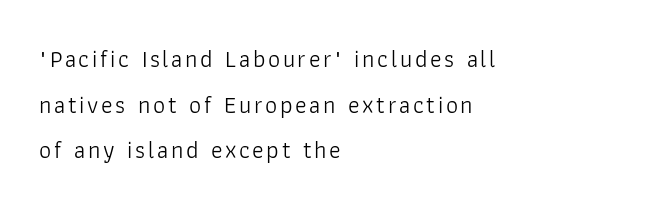
The image shows 24 px text type, upright; set left-aligned, loose line spacing (1.9x), not underlined.
